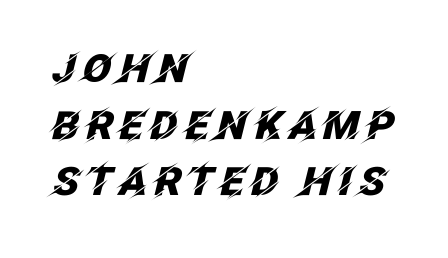
The lines are quadded left. Quick note: underline off. Evenly set lines give the paragraph a standard silhouette. The typography opts for an oblique posture over an upright one.
